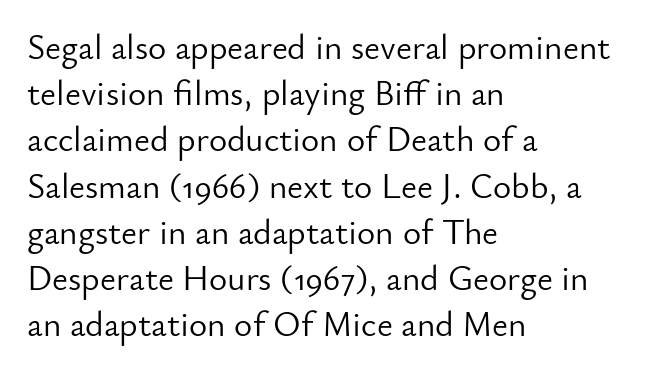
{"serif": "no", "italic": "no", "bold": "no", "weight": "light", "width": "normal", "stroke_contrast": "low", "x_height": "small", "monospaced": "no", "underline": "no", "align": "left", "line_spacing": "normal", "line_spacing_ratio": 1.32, "letter_spacing": "normal", "letter_spacing_em": 0.0, "glyph_px": 35}
